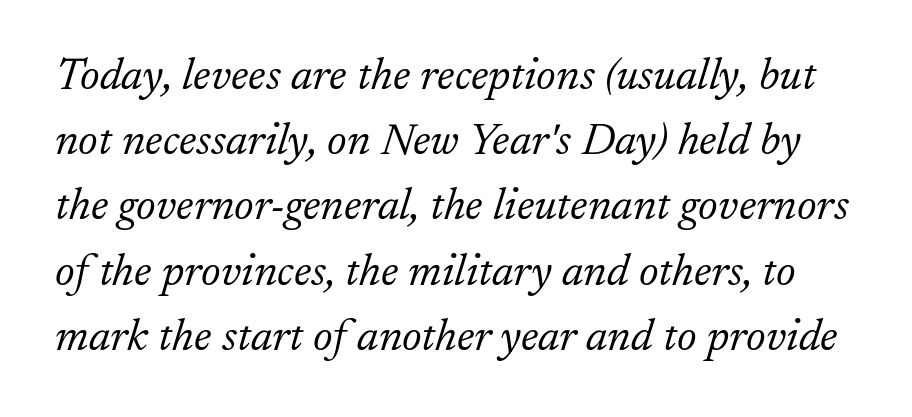
Q: Is the text bold? A: No.
Q: Is the text italic (slanted)? A: Yes, it leans right by about 17 degrees.
Q: Is the typeface a serif or a sans-serif typeface? A: Serif.
Q: Is the text underlined? A: No.
Q: Is the spacing between letters normal or unusually wide? A: Normal.
Q: Is the spacing between lines tight, normal or loose? A: Normal.
Q: Width (condensed, normal, or wide)? A: Normal.
Q: Stroke contrast? A: Low.
Q: x-height? A: Small.
Q: Monospaced? A: No.
